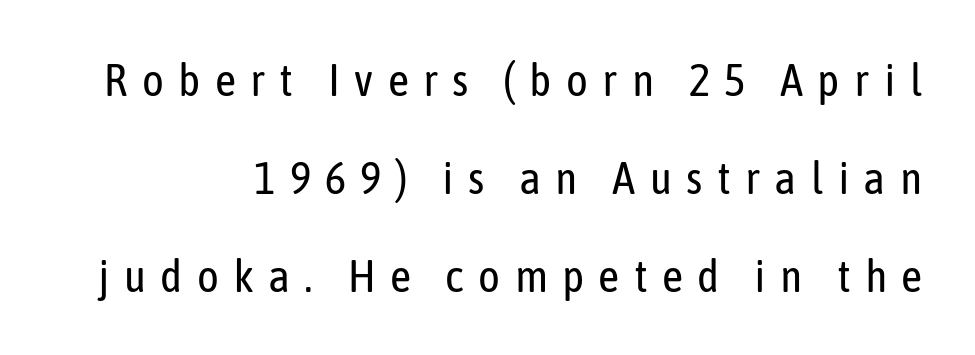
Proportional: the letters do not fall into vertical columns. A flush-right, rag-left setting is used for this passage. Each word looks stretched out because of the extra space between its letters. These lines stand farther apart than default settings would place them. Type without underlining.
